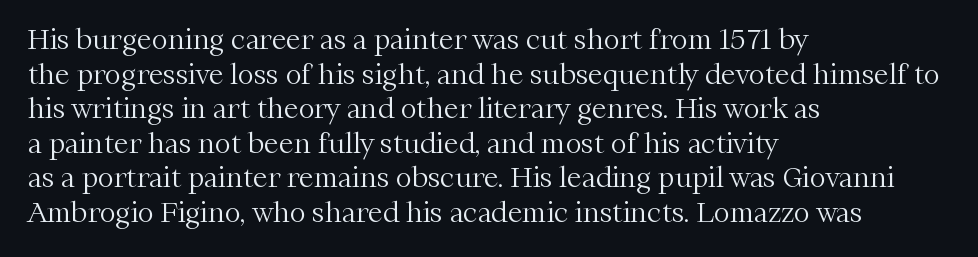
The block of text has a typical density, with ordinary space between rows. Which margin do the lines hug? The left one — the right edge is uneven. The space directly below the letters is spotless. This is the regular roman posture of the typeface. Does extra space separate the letters? No, they use regular spacing.
